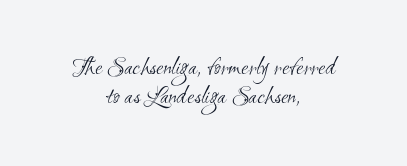
Q: Is the text bold? A: No.
Q: Is the text underlined? A: No.
Q: How is the paragraph aligned? A: Centered.
Q: Is the spacing between letters normal or unusually wide? A: Normal.
Q: Is the spacing between lines tight, normal or loose? A: Tight.
